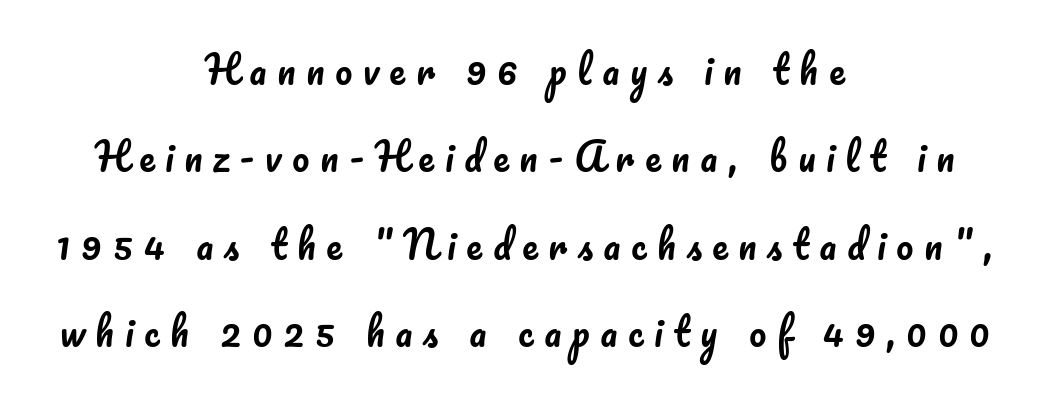
{"width": "normal", "stroke_contrast": "low", "x_height": "small", "monospaced": "no", "underline": "no", "align": "center", "line_spacing": "loose", "line_spacing_ratio": 2.3, "letter_spacing": "wide", "letter_spacing_em": 0.28, "glyph_px": 38}
